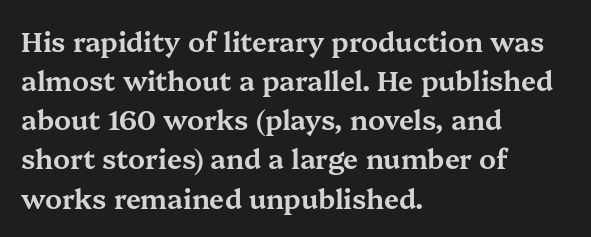
The image shows 27 px text type, upright; set left-aligned, normal line spacing (1.45x), normal letter spacing, not underlined.
